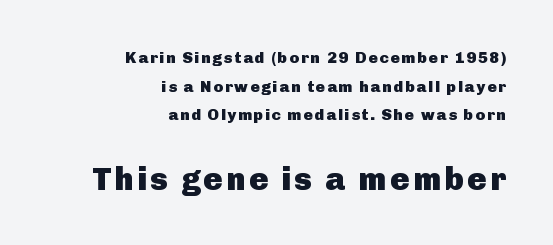
{"serif": "no", "italic": "no", "bold": "yes", "weight": "heavy", "width": "normal", "stroke_contrast": "low", "x_height": "medium", "monospaced": "no", "underline": "no", "align": "right", "line_spacing_ratio": 1.79, "larger_block": "second", "size_ratio": 2.0, "glyph_px": 32}
